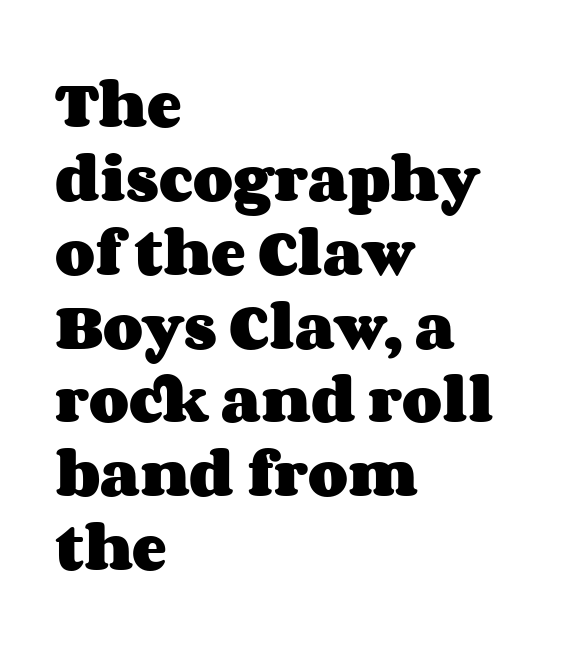
{"italic": "no", "bold": "yes", "weight": "heavy", "width": "wide", "stroke_contrast": "medium", "x_height": "large", "monospaced": "no", "underline": "no", "align": "left", "line_spacing": "normal", "line_spacing_ratio": 1.42, "letter_spacing": "normal", "letter_spacing_em": 0.0, "glyph_px": 52}
